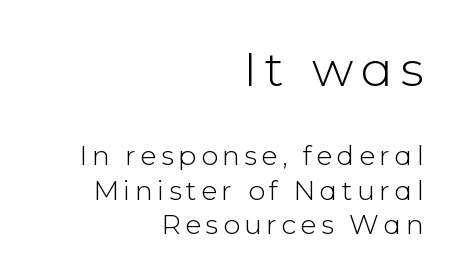
{"serif": "no", "italic": "no", "bold": "no", "weight": "light", "width": "normal", "stroke_contrast": "low", "x_height": "medium", "monospaced": "no", "underline": "no", "align": "right", "line_spacing": "normal", "line_spacing_ratio": 1.27, "larger_block": "first", "size_ratio": 1.78, "glyph_px": 48}
